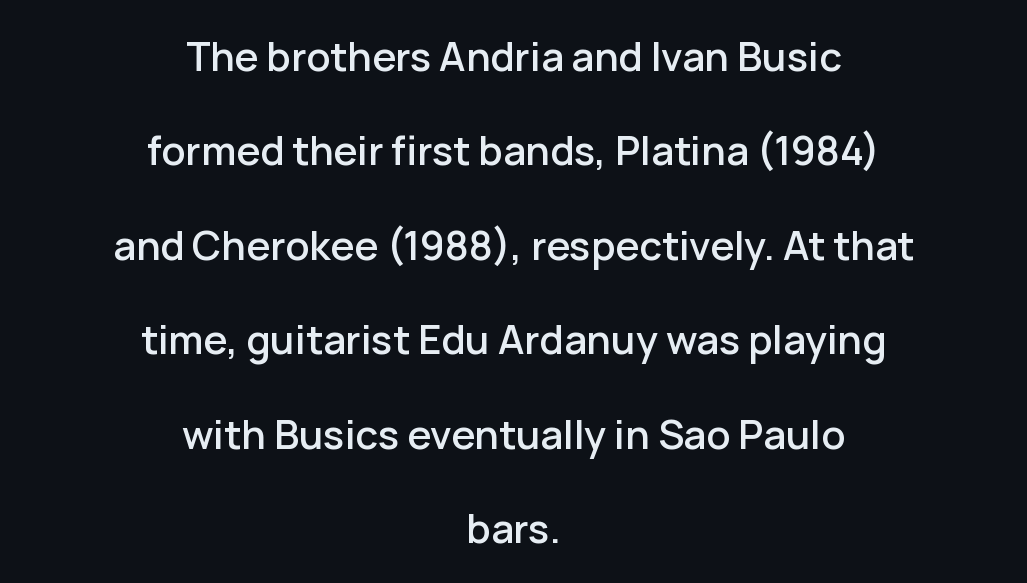
Nothing sits at the stroke ends, so this counts as sans-serif. Character widths vary here, with narrow letters taking less room than wide ones. Bare-footed words on every line. If you measured baseline to baseline, you'd find a long distance. Teacher's note: observe the equal gaps on both sides — that is centered alignment.
